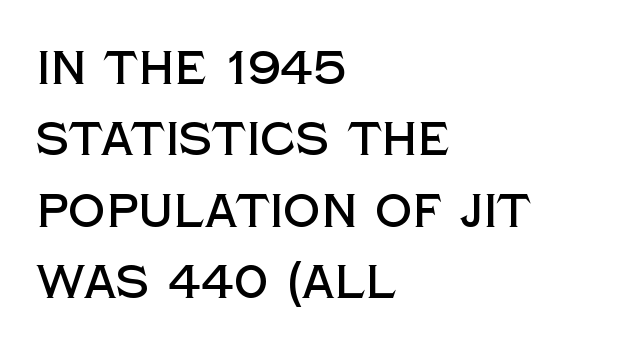
The text block is weighted toward the left margin, trailing off unevenly rightward. Regular leading. Tall strokes in this sample are plumb rather than angled. Anything drawn beneath the words? Only blank space. Short note: letters normally spaced.
